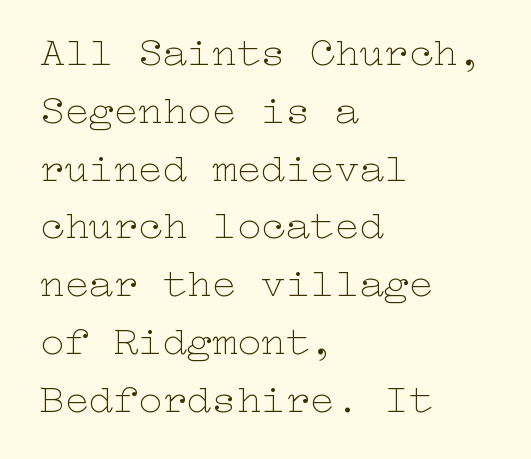
The image shows 41 px thin, wide type, upright; set left-aligned, normal line spacing (1.41x), normal letter spacing, not underlined; low stroke contrast and a medium x-height.
